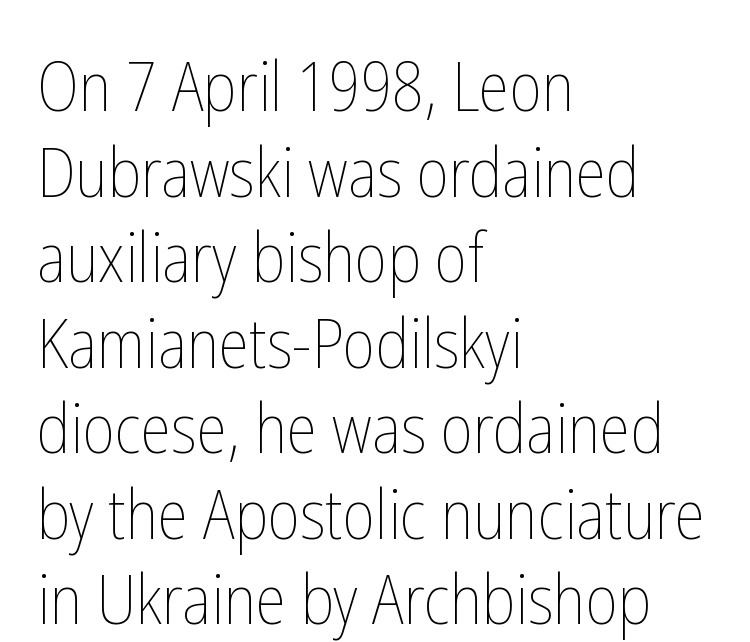
The image shows 69 px thin, condensed type, upright; set left-aligned, line spacing 1.24x, normal letter spacing, not underlined; low stroke contrast and a medium x-height.
